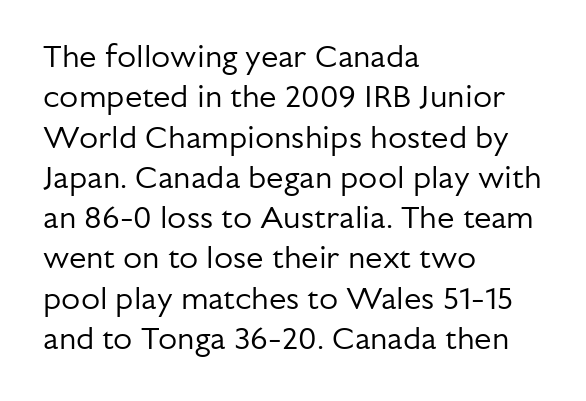
The image shows 31 px regular-weight sans-serif type, upright; set left-aligned, normal line spacing (1.3x), normal letter spacing, not underlined; low stroke contrast and a medium x-height.
